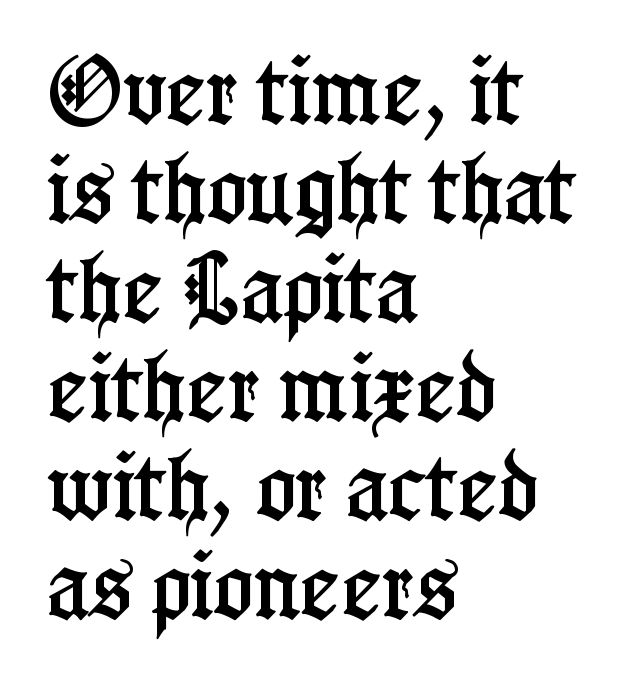
{"serif": "yes", "italic": "no", "width": "condensed", "stroke_contrast": "low", "x_height": "medium", "monospaced": "no", "underline": "no", "align": "left", "line_spacing": "normal", "line_spacing_ratio": 1.32, "letter_spacing": "normal", "letter_spacing_em": 0.0, "glyph_px": 75}
